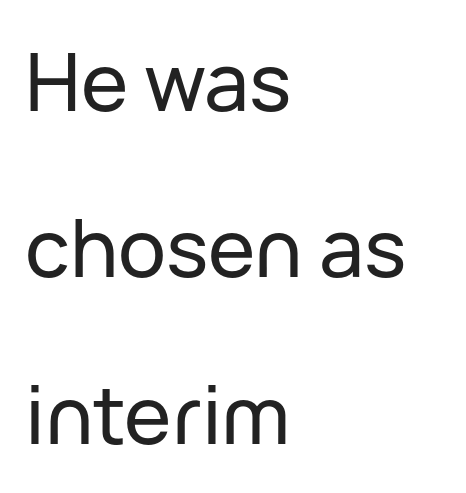
Q: Is the text italic (slanted)? A: No, it is upright.
Q: Is the typeface a serif or a sans-serif typeface? A: Sans-serif.
Q: Is the text underlined? A: No.
Q: How is the paragraph aligned? A: Left-aligned.
Q: Is the spacing between letters normal or unusually wide? A: Normal.
Q: Is the spacing between lines tight, normal or loose? A: Loose.
Q: Width (condensed, normal, or wide)? A: Normal.
Q: Stroke contrast? A: Low.
Q: x-height? A: Medium.
Q: Monospaced? A: No.
